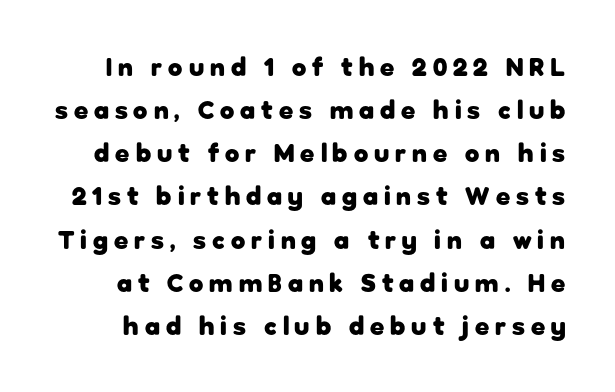
Q: Is the text bold? A: Yes.
Q: Is the text italic (slanted)? A: No, it is upright.
Q: Is the text underlined? A: No.
Q: Is the spacing between letters normal or unusually wide? A: Unusually wide.
Q: Is the spacing between lines tight, normal or loose? A: Normal.
